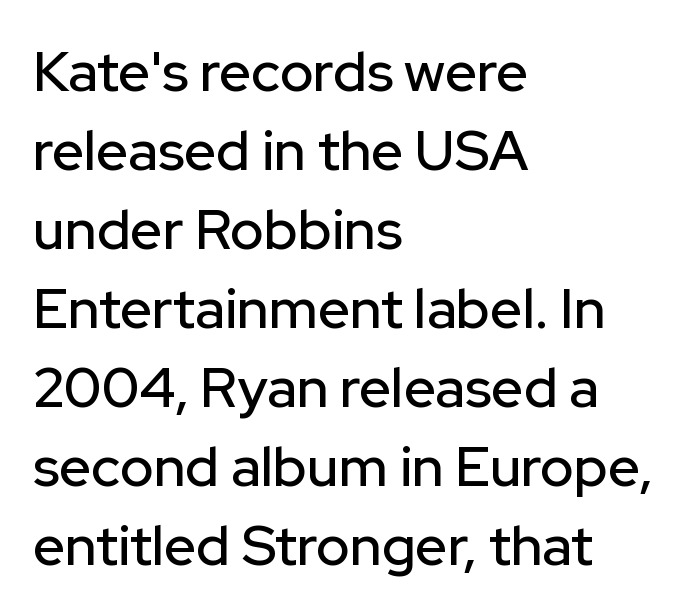
The rendering uses a moderate line-height, typical for paragraphs. The passage shown has conventional tracking throughout. Left-aligned paragraph, ragged on the right. A clean baseline with only descenders dipping below it.
